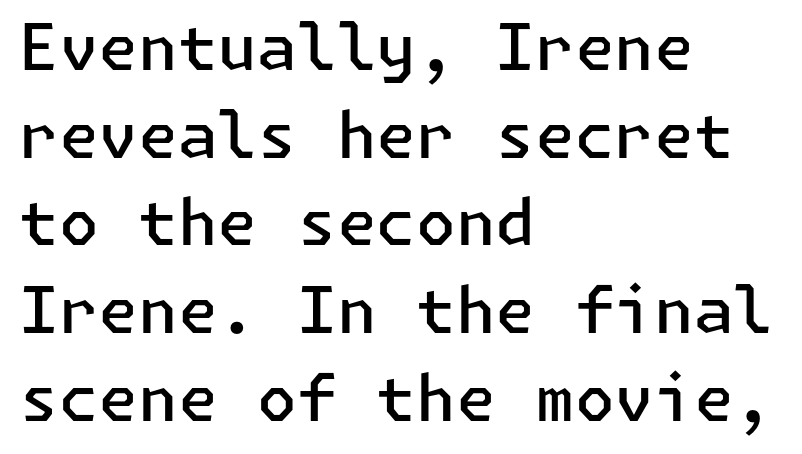
Emphasis by weight is partial: semibold. A bare baseline throughout the passage. The lines in this sample share a left origin and differ only in where they stop. The letterforms sit shoulder to shoulder at normal distance. Each letter's strokes conclude bluntly, with no projecting serifs. Regarding leading, the lines here are spaced in the standard way.
